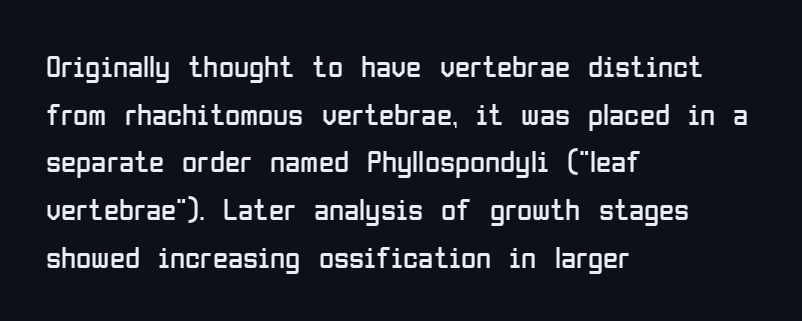
{"serif": "no", "italic": "no", "bold": "no", "weight": "regular", "width": "condensed", "stroke_contrast": "low", "x_height": "medium", "monospaced": "no", "underline": "no", "align": "left", "line_spacing": "normal", "line_spacing_ratio": 1.54, "letter_spacing": "normal", "letter_spacing_em": 0.0, "glyph_px": 31}
